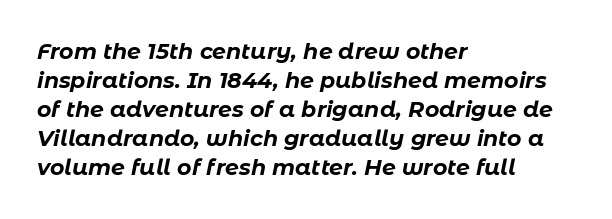
The image shows 22 px bold type, italic (leaning right); set left-aligned, normal line spacing (1.32x), normal letter spacing, not underlined.
